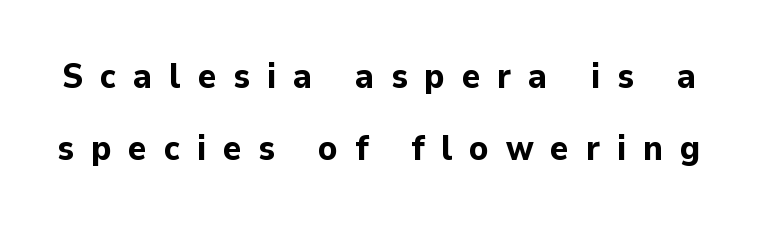
{"serif": "no", "italic": "no", "bold": "yes", "weight": "bold", "width": "normal", "stroke_contrast": "low", "x_height": "medium", "monospaced": "no", "underline": "no", "line_spacing": "loose", "line_spacing_ratio": 2.07, "letter_spacing": "wide", "letter_spacing_em": 0.48, "glyph_px": 35}
